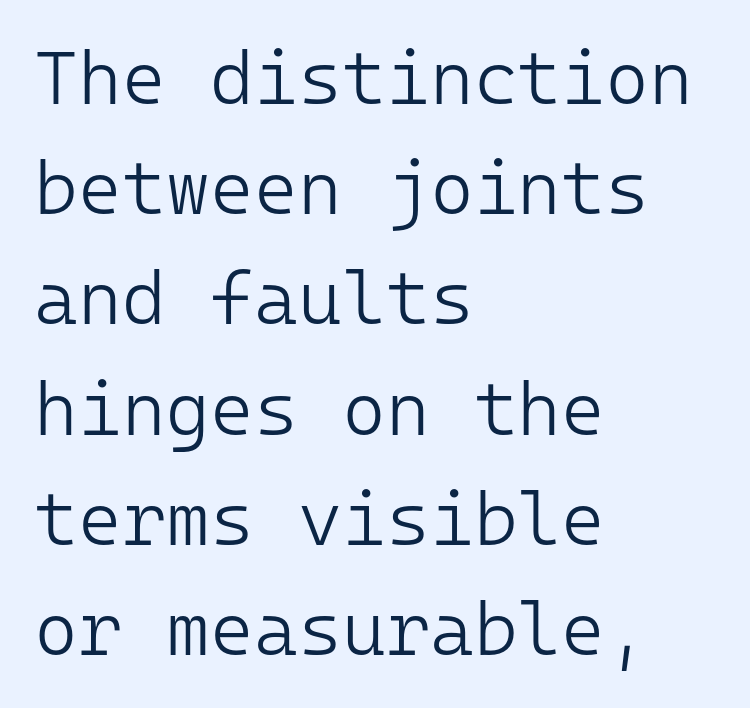
Q: Is the text bold? A: No.
Q: Is the text italic (slanted)? A: No, it is upright.
Q: Is the typeface a serif or a sans-serif typeface? A: Sans-serif.
Q: Is the text underlined? A: No.
Q: How is the paragraph aligned? A: Left-aligned.
Q: Is the spacing between letters normal or unusually wide? A: Normal.
Q: Is the spacing between lines tight, normal or loose? A: Normal.
Q: Width (condensed, normal, or wide)? A: Normal.
Q: Stroke contrast? A: Low.
Q: x-height? A: Medium.
Q: Monospaced? A: Yes.
